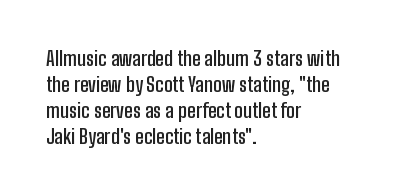
The image shows 20 px text type, upright; set left-aligned, normal line spacing (1.3x), normal letter spacing, not underlined.
